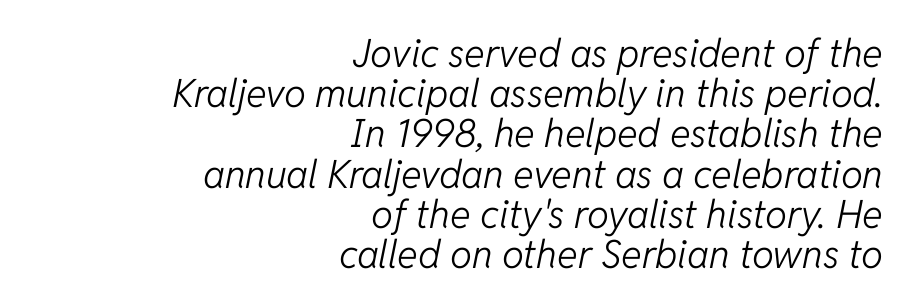
Q: Is the text bold? A: No.
Q: Is the text italic (slanted)? A: Yes, it leans right by about 11 degrees.
Q: Is the text underlined? A: No.
Q: How is the paragraph aligned? A: Right-aligned.
Q: Is the spacing between letters normal or unusually wide? A: Normal.
Q: Is the spacing between lines tight, normal or loose? A: Tight.
Q: Width (condensed, normal, or wide)? A: Normal.
Q: Stroke contrast? A: Low.
Q: x-height? A: Medium.
Q: Monospaced? A: No.
